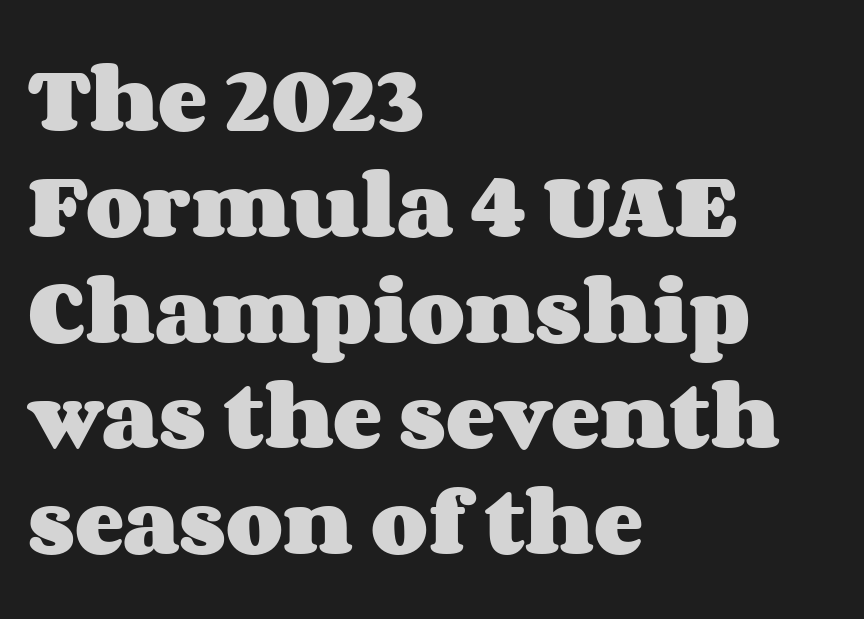
The image shows 74 px heavy, wide type, upright; set left-aligned, normal line spacing (1.43x), normal letter spacing, not underlined; medium stroke contrast and a large x-height.
